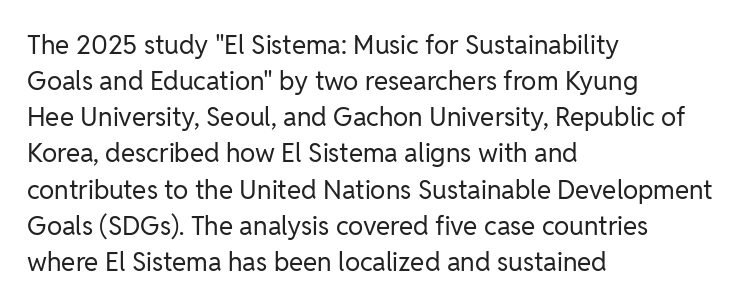
Teacher's note: observe the even left margin — that is flush-left alignment. Students, note that the glyphs here touch the page at normal intervals. Do the letters lean? They stand straight. Descenders hang freely into open space. Stem width sits at or under what a default text font uses.
